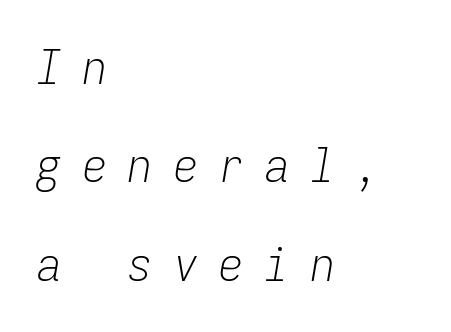
{"italic": "yes", "lean": "right", "slant_degrees": 9, "bold": "no", "weight": "light", "width": "condensed", "stroke_contrast": "low", "x_height": "medium", "monospaced": "yes", "underline": "no", "align": "left", "line_spacing": "loose", "line_spacing_ratio": 2.05, "letter_spacing": "wide", "letter_spacing_em": 0.45, "glyph_px": 48}
